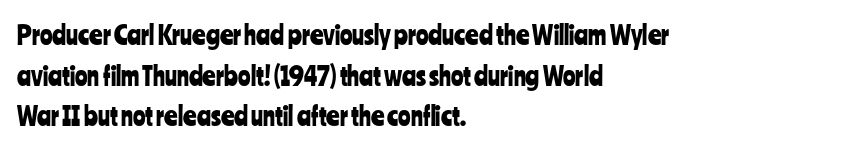
The image shows 26 px text type, upright; set left-aligned, normal line spacing (1.56x), normal letter spacing, not underlined.
